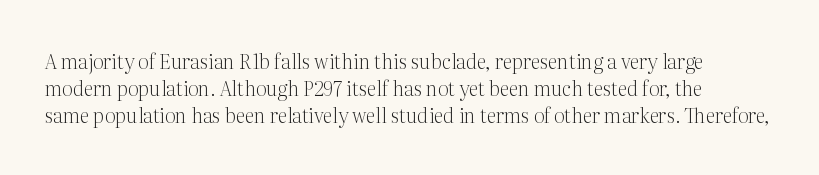
{"italic": "no", "bold": "no", "underline": "no", "line_spacing": "normal", "line_spacing_ratio": 1.34, "letter_spacing": "normal", "letter_spacing_em": 0.0, "glyph_px": 20}
